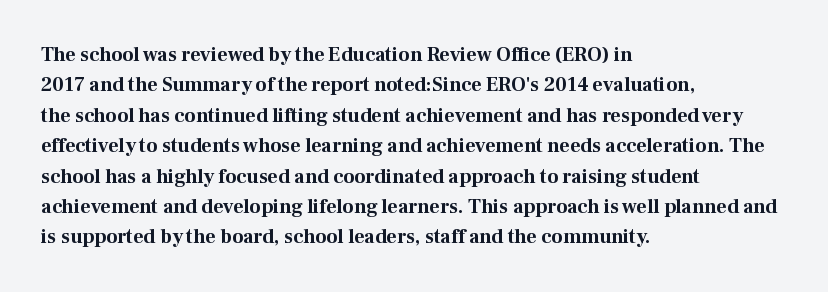
Q: Is the text bold? A: Yes.
Q: Is the text italic (slanted)? A: No, it is upright.
Q: Is the text underlined? A: No.
Q: How is the paragraph aligned? A: Left-aligned.
Q: Is the spacing between letters normal or unusually wide? A: Normal.
Q: Is the spacing between lines tight, normal or loose? A: Normal.
